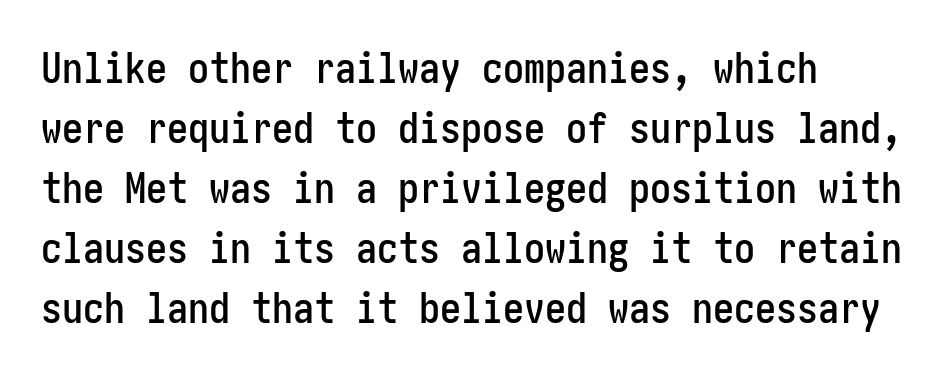
Q: Is the text italic (slanted)? A: No, it is upright.
Q: Is the typeface a serif or a sans-serif typeface? A: Sans-serif.
Q: Is the text underlined? A: No.
Q: How is the paragraph aligned? A: Left-aligned.
Q: Is the spacing between letters normal or unusually wide? A: Normal.
Q: Is the spacing between lines tight, normal or loose? A: Normal.
Q: Width (condensed, normal, or wide)? A: Condensed.
Q: Stroke contrast? A: Low.
Q: x-height? A: Medium.
